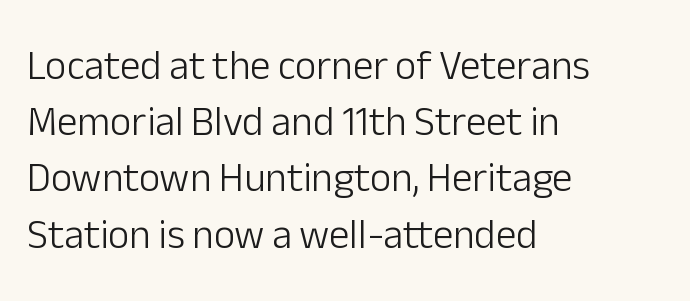
The gap between lines stays unmarked. Baseline-to-baseline distance is the conventional proportion of letter height. Typeset ragged right — the left edge is the straight one. No italicization has been applied; the sample stays upright. No extra ink here — the face is not bold.
